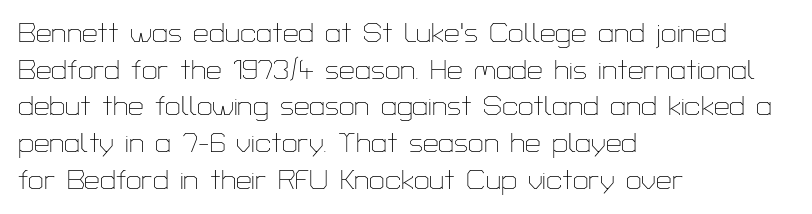
Q: Is the text bold? A: No.
Q: Is the text italic (slanted)? A: No, it is upright.
Q: Is the typeface a serif or a sans-serif typeface? A: Sans-serif.
Q: Is the text underlined? A: No.
Q: How is the paragraph aligned? A: Left-aligned.
Q: Is the spacing between letters normal or unusually wide? A: Normal.
Q: Is the spacing between lines tight, normal or loose? A: Normal.
Q: Width (condensed, normal, or wide)? A: Normal.
Q: Stroke contrast? A: Low.
Q: x-height? A: Medium.
Q: Monospaced? A: No.
